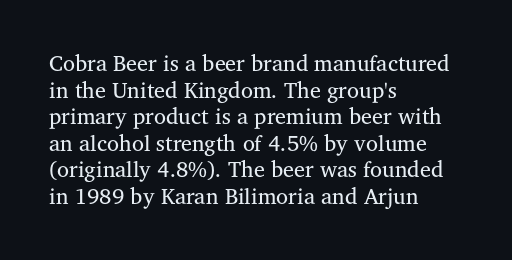
The face used here is rendered with its standard letterfit. The rag falls on the right side of this text block. The typeface has the unassuming heft of standard copy or less. Italic: no, the glyphs are upright roman.
